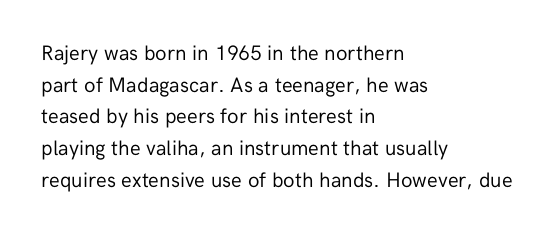
{"italic": "no", "bold": "no", "underline": "no", "align": "left", "line_spacing": "normal", "line_spacing_ratio": 1.51, "letter_spacing": "normal", "letter_spacing_em": 0.0, "glyph_px": 21}
